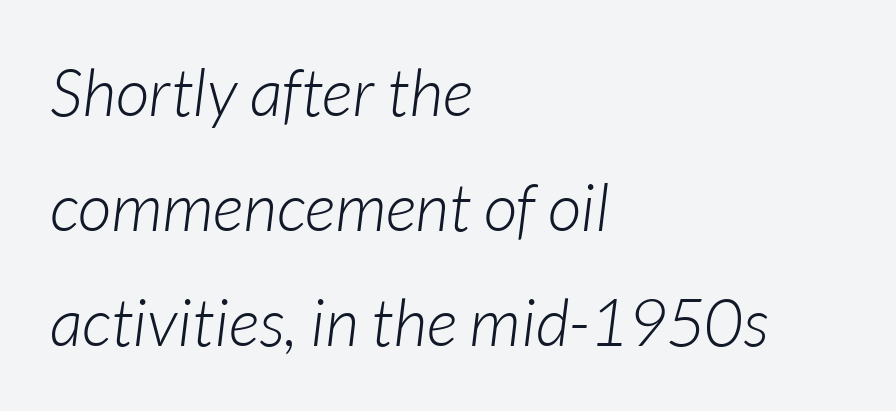
The image shows 66 px light type, italic (leaning right); set left-aligned, line spacing 1.74x, normal letter spacing, not underlined; low stroke contrast and a medium x-height.
